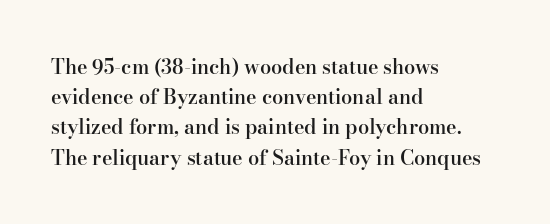
The image shows 20 px text type, upright; set left-aligned, normal line spacing (1.51x), normal letter spacing, not underlined.
